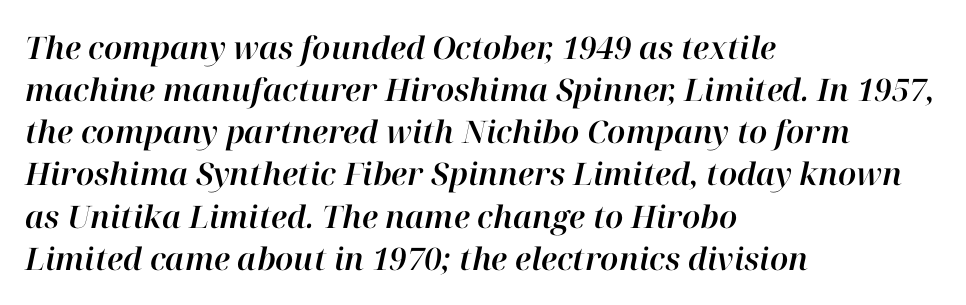
{"italic": "yes", "lean": "right", "slant_degrees": 12, "width": "normal", "stroke_contrast": "high", "x_height": "medium", "monospaced": "no", "underline": "no", "align": "left", "line_spacing": "normal", "line_spacing_ratio": 1.36, "letter_spacing": "normal", "letter_spacing_em": 0.0, "glyph_px": 31}
